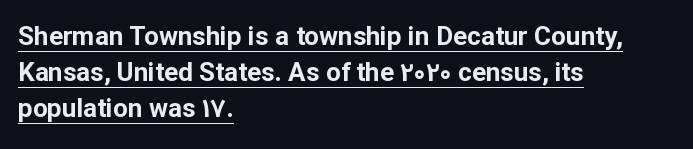
The image shows 26 px bold type, upright; set left-aligned, normal line spacing (1.38x), normal letter spacing, underlined.
